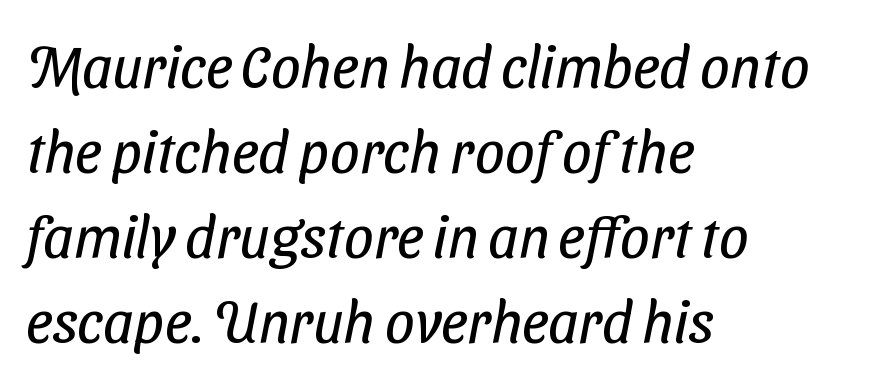
No chunkiness to these letters — they're not bold. This sample uses a sans-serif face. These lines are set flush left with a ragged right edge. Default kerning and tracking; the words read as compact shapes. Unmarked baselines from the first word to the last. These lines are rendered in a variable-pitch font.
